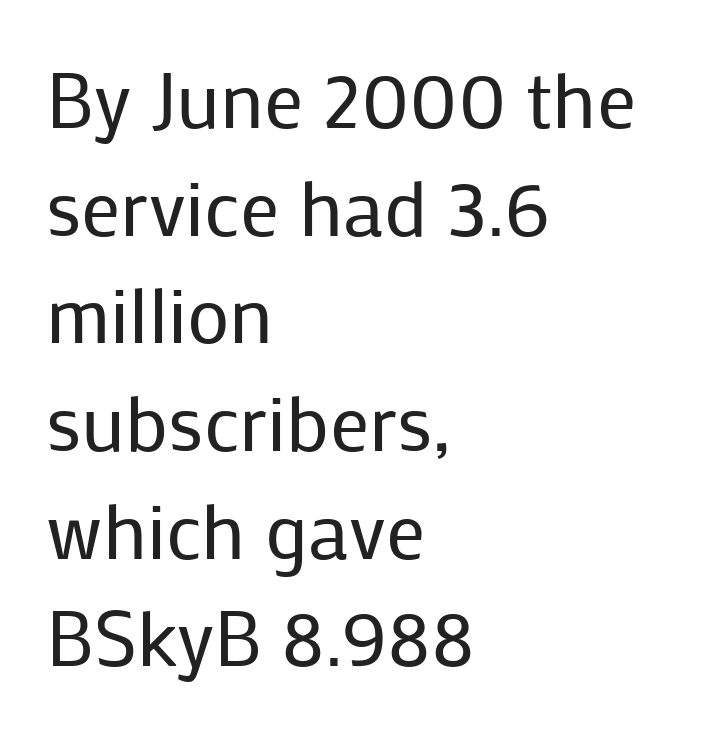
The image shows 78 px regular-weight sans-serif type, upright; set left-aligned, normal line spacing (1.38x), normal letter spacing, not underlined; low stroke contrast and a medium x-height.
